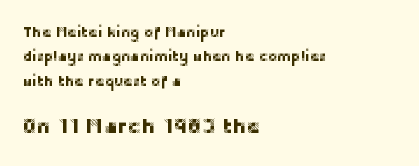
Q: Is the text italic (slanted)? A: No, it is upright.
Q: Is the text underlined? A: No.
Q: How is the paragraph aligned? A: Left-aligned.
Q: Is the spacing between letters normal or unusually wide? A: Normal.
Q: Which block of text is set in a larger size, the first (top) or the second (bottom)? A: The second (bottom) one.
